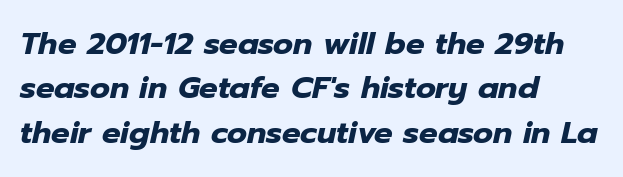
The image shows 31 px heavy type, italic (leaning right); set left-aligned, normal line spacing (1.43x), normal letter spacing, not underlined; low stroke contrast and a medium x-height.
